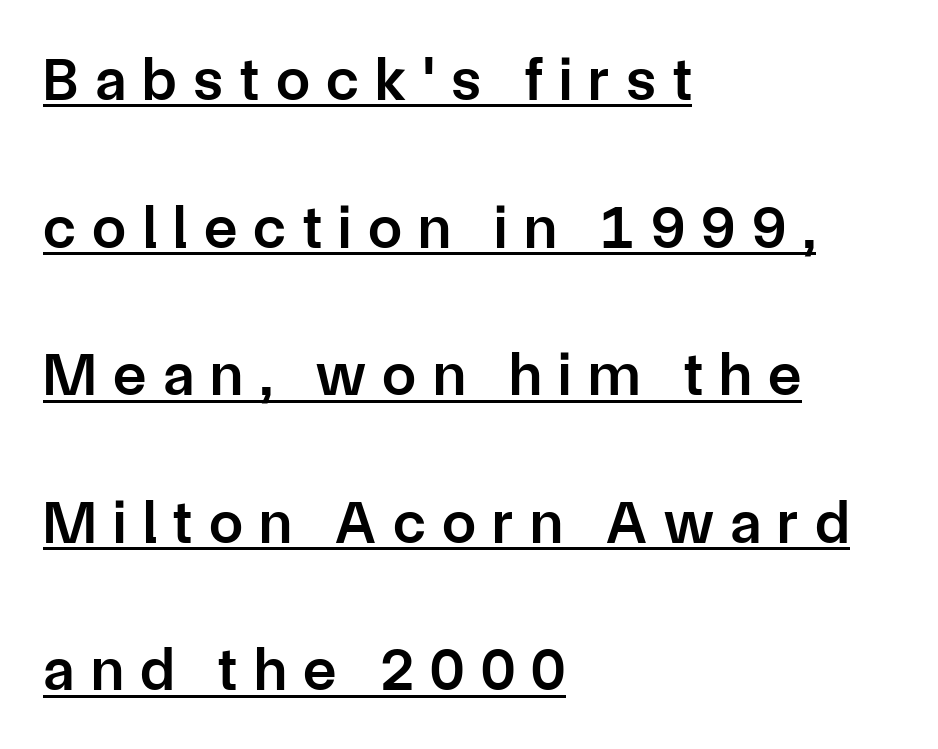
{"serif": "no", "italic": "no", "bold": "semi", "weight": "semibold", "width": "normal", "stroke_contrast": "low", "x_height": "medium", "monospaced": "no", "underline": "yes", "align": "left", "line_spacing": "loose", "line_spacing_ratio": 2.42, "letter_spacing": "wide", "letter_spacing_em": 0.27, "glyph_px": 61}
